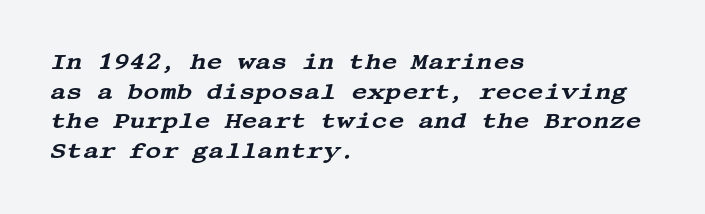
Spacing between characters is what you'd get straight out of the box. The rag falls on the right side of this text block. The specimen omits any rule beneath the text block's lines. Style check: oblique. Normally led — the rows are evenly, conventionally spaced.
